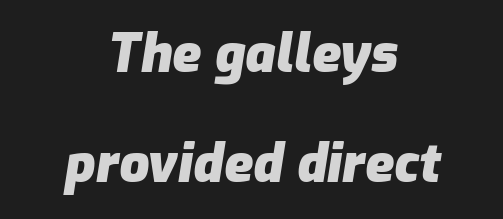
Q: Is the text bold? A: Yes.
Q: Is the text italic (slanted)? A: Yes, it leans right by about 9 degrees.
Q: Is the text underlined? A: No.
Q: How is the paragraph aligned? A: Centered.
Q: Is the spacing between letters normal or unusually wide? A: Normal.
Q: Is the spacing between lines tight, normal or loose? A: Loose.
Q: Width (condensed, normal, or wide)? A: Normal.
Q: Stroke contrast? A: Low.
Q: x-height? A: Medium.
Q: Monospaced? A: No.
